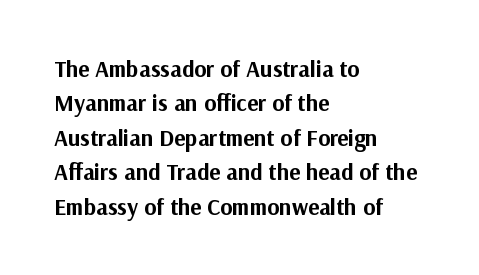
{"italic": "no", "bold": "yes", "underline": "no", "align": "left", "line_spacing": "normal", "line_spacing_ratio": 1.5, "letter_spacing": "normal", "letter_spacing_em": 0.0, "glyph_px": 23}
